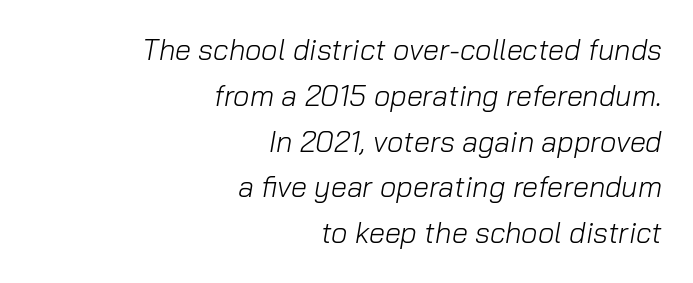
Spacing verdict: proportional, widths tailored to each character. Alignment: flush right. Honestly, the row spacing looks completely unremarkable. The letters sit at their default tracking, neither squeezed nor spread. Glance below the letters and you will spot only blank space. Characters are canted at an angle relative to the baseline's perpendicular.
